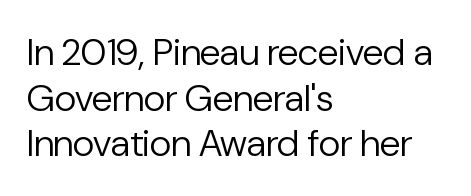
Alignment: flush left. The specimen omits any rule beneath the text block's lines. In terms of posture, this sample is upright. Nothing unusual about the tracking: characters are spaced as the font intends. Varying glyph widths throughout — classic text-font behaviour. Regarding serifs, this sample does without them.
